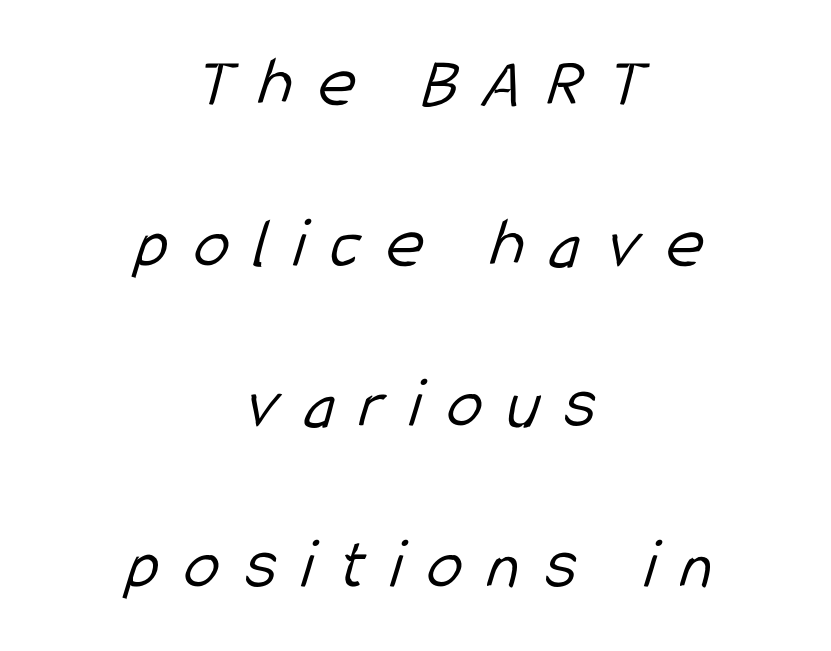
The image shows 72 px light, condensed sans-serif type; set centered, loose line spacing (2.23x), unusually wide letter spacing (+0.35 em), not underlined; low stroke contrast and a medium x-height.
